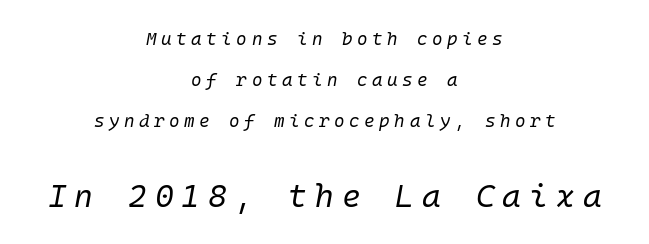
{"italic": "yes", "lean": "right", "slant_degrees": 10, "bold": "no", "weight": "regular", "width": "normal", "stroke_contrast": "low", "x_height": "medium", "underline": "no", "align": "center", "line_spacing": "loose", "line_spacing_ratio": 2.29, "letter_spacing": "wide", "letter_spacing_em": 0.25, "larger_block": "second", "size_ratio": 1.78, "glyph_px": 32}
